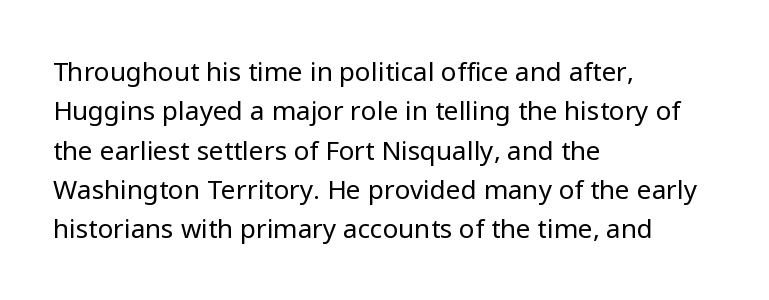
{"italic": "no", "bold": "no", "underline": "no", "align": "left", "line_spacing": "normal", "line_spacing_ratio": 1.51, "letter_spacing": "normal", "letter_spacing_em": 0.0, "glyph_px": 26}
